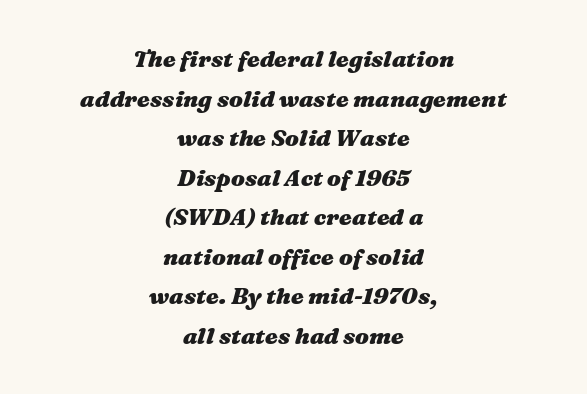
Q: Is the text bold? A: Yes.
Q: Is the text italic (slanted)? A: Yes, it leans right by about 16 degrees.
Q: Is the text underlined? A: No.
Q: How is the paragraph aligned? A: Centered.
Q: Is the spacing between letters normal or unusually wide? A: Normal.
